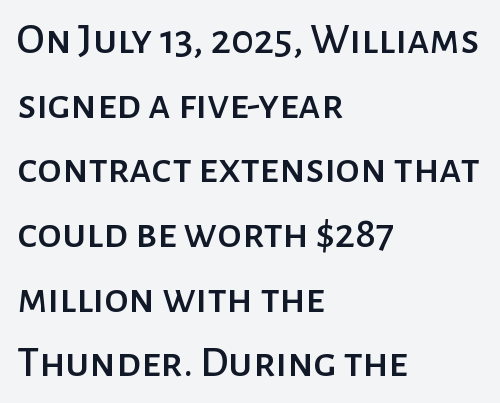
This sample has the flowing, uneven cadence of proportional lettering. Examine the stroke ends and you'll find no serifs. These lines are set flush left with a ragged right edge. A clean baseline with only descenders dipping below it. What stands out about the letter spacing? Nothing — it is the standard amount.
